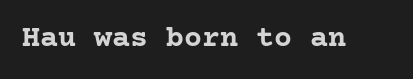
Q: Is the text bold? A: Yes.
Q: Is the text italic (slanted)? A: No, it is upright.
Q: Is the typeface a serif or a sans-serif typeface? A: Serif.
Q: Is the text underlined? A: No.
Q: Is the spacing between letters normal or unusually wide? A: Normal.
Q: Width (condensed, normal, or wide)? A: Normal.
Q: Stroke contrast? A: Low.
Q: x-height? A: Medium.
